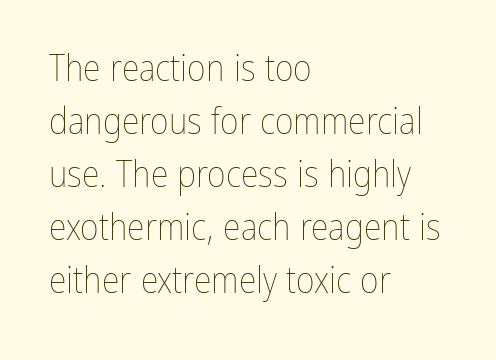
Q: Is the text bold? A: No.
Q: Is the text italic (slanted)? A: No, it is upright.
Q: Is the text underlined? A: No.
Q: How is the paragraph aligned? A: Left-aligned.
Q: Is the spacing between letters normal or unusually wide? A: Normal.
Q: Is the spacing between lines tight, normal or loose? A: Normal.
Q: Width (condensed, normal, or wide)? A: Condensed.
Q: Stroke contrast? A: Low.
Q: x-height? A: Medium.
Q: Monospaced? A: No.
